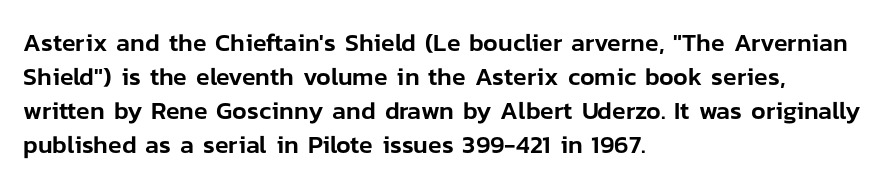
Q: Is the text italic (slanted)? A: No, it is upright.
Q: Is the text underlined? A: No.
Q: How is the paragraph aligned? A: Left-aligned.
Q: Is the spacing between letters normal or unusually wide? A: Normal.
Q: Is the spacing between lines tight, normal or loose? A: Normal.
